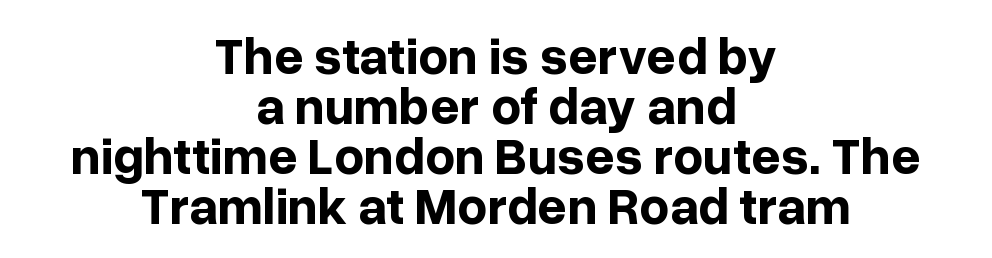
The image shows 52 px bold sans-serif type, upright; set centered, tight line spacing (0.96x), normal letter spacing, not underlined; low stroke contrast and a medium x-height.
